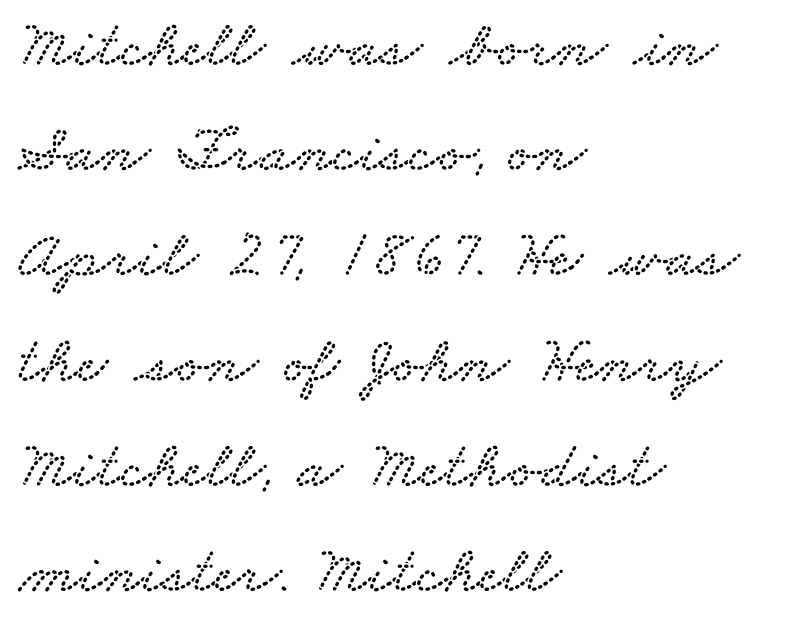
The image shows 67 px wide serif type; set left-aligned, normal line spacing (1.57x), normal letter spacing, not underlined; low stroke contrast and a small x-height.
